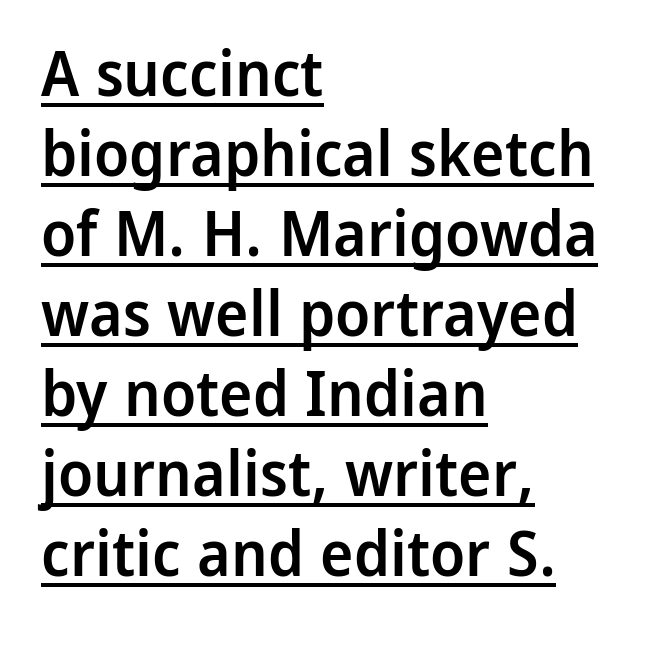
{"serif": "no", "italic": "no", "bold": "semi", "weight": "semibold", "width": "normal", "stroke_contrast": "low", "x_height": "medium", "monospaced": "no", "underline": "yes", "align": "left", "line_spacing": "normal", "line_spacing_ratio": 1.27, "letter_spacing": "normal", "letter_spacing_em": 0.0, "glyph_px": 63}
